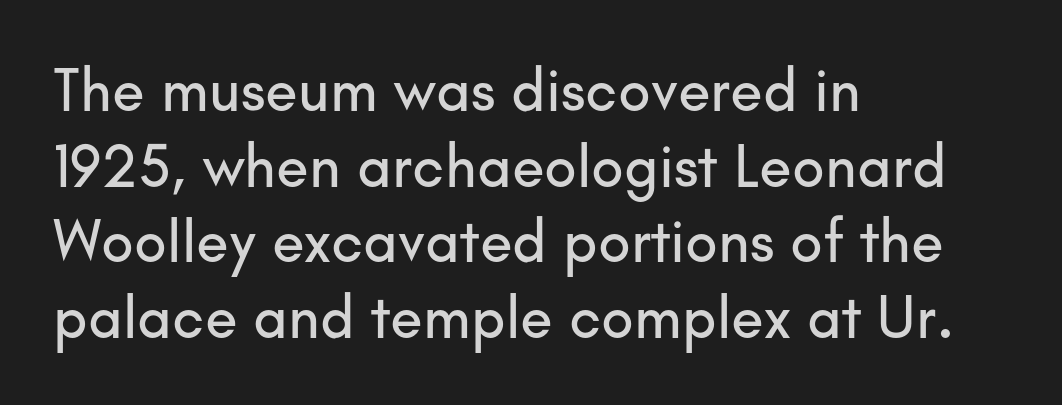
Characters follow at the spacing the type designer built in. The passage shown is typeset with a sans-serif family. The typography opts for an upright posture over an oblique one. The paragraph has a hard left edge and a soft right edge.
